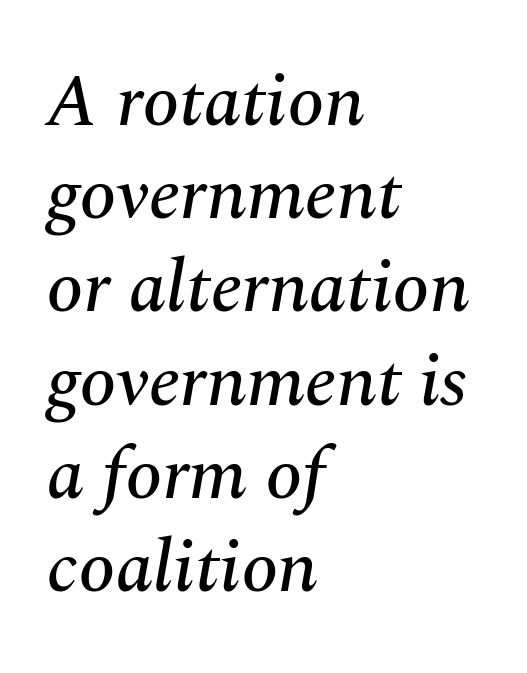
Q: Is the text italic (slanted)? A: Yes, it leans right by about 10 degrees.
Q: Is the typeface a serif or a sans-serif typeface? A: Serif.
Q: Is the text underlined? A: No.
Q: How is the paragraph aligned? A: Left-aligned.
Q: Is the spacing between letters normal or unusually wide? A: Normal.
Q: Is the spacing between lines tight, normal or loose? A: Normal.
Q: Width (condensed, normal, or wide)? A: Normal.
Q: Stroke contrast? A: Medium.
Q: x-height? A: Medium.
Q: Monospaced? A: No.
